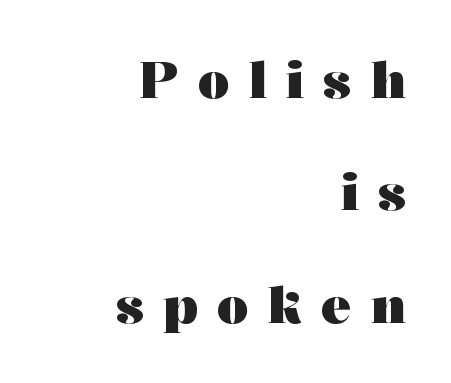
Q: Is the text bold? A: Yes.
Q: Is the text italic (slanted)? A: No, it is upright.
Q: Is the typeface a serif or a sans-serif typeface? A: Serif.
Q: Is the text underlined? A: No.
Q: How is the paragraph aligned? A: Right-aligned.
Q: Is the spacing between letters normal or unusually wide? A: Unusually wide.
Q: Is the spacing between lines tight, normal or loose? A: Loose.
Q: Width (condensed, normal, or wide)? A: Wide.
Q: Stroke contrast? A: Medium.
Q: x-height? A: Medium.
Q: Monospaced? A: No.
